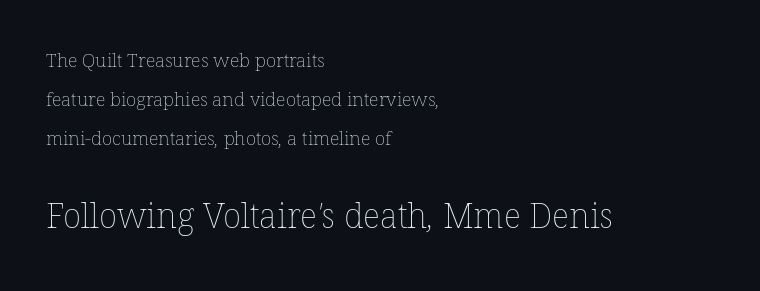
The passage shown begins with its smaller block and ends with its larger one. How are the letters spaced? Ordinarily, with no added tracking. The foot of each line stays bare and open. Leading is clearly above the norm, producing a sparse column. The letters advance in unequal steps, a hallmark of proportional type. Stems and bowls with no extra thickness — not bold.
